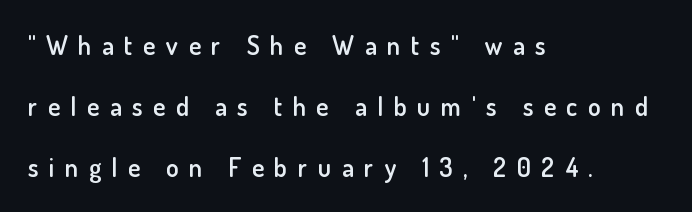
{"italic": "no", "bold": "semi", "underline": "no", "align": "left", "line_spacing": "loose", "line_spacing_ratio": 2.34, "letter_spacing": "wide", "letter_spacing_em": 0.4, "glyph_px": 26}
